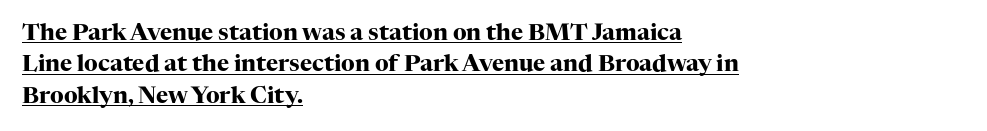
The image shows 23 px bold type, upright; set left-aligned, normal line spacing (1.36x), normal letter spacing, underlined.
